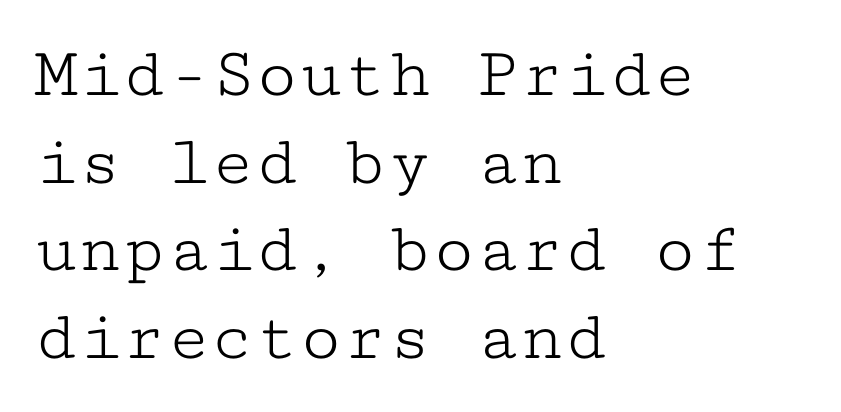
The image shows 73 px light, wide serif type, upright, monospaced; set left-aligned, line spacing 1.2x, normal letter spacing, not underlined; low stroke contrast and a medium x-height.
